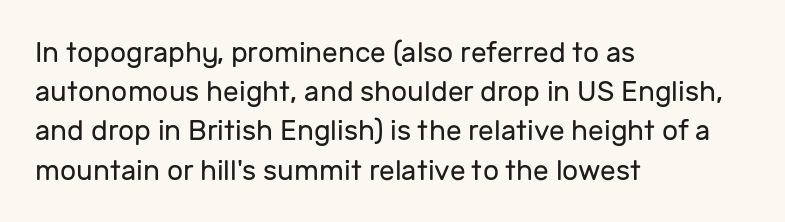
Vertically, the passage feels balanced, rows spaced as you'd expect. You can tell it's not italic because the verticals are truly vertical. This is sans-serif lettering, the kind often seen on screens and signage. Descenders are the only things crossing below the line.
